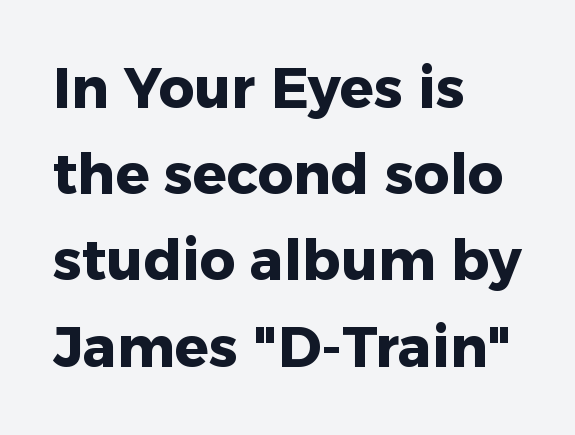
Designer's note — italics off, roman on. The letters advance in unequal steps, a hallmark of proportional type. Here the glyphs are tracked normally, forming tight word shapes. Caption: bold face, heavy strokes.
